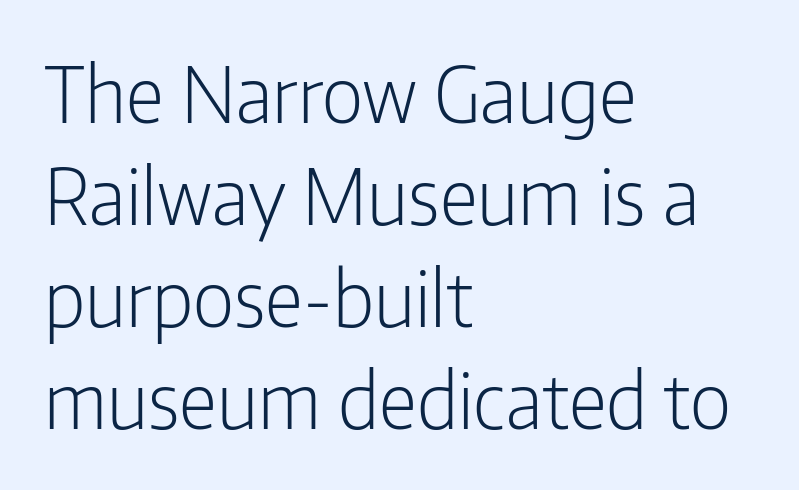
Q: Is the text bold? A: No.
Q: Is the text italic (slanted)? A: No, it is upright.
Q: Is the typeface a serif or a sans-serif typeface? A: Sans-serif.
Q: Is the text underlined? A: No.
Q: How is the paragraph aligned? A: Left-aligned.
Q: Is the spacing between letters normal or unusually wide? A: Normal.
Q: Is the spacing between lines tight, normal or loose? A: Normal.
Q: Width (condensed, normal, or wide)? A: Condensed.
Q: Stroke contrast? A: Low.
Q: x-height? A: Medium.
Q: Monospaced? A: No.
